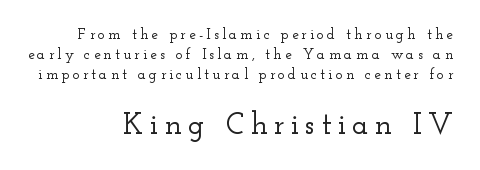
The image shows 30 px wide serif type, upright; set right-aligned, normal line spacing (1.34x), unusually wide letter spacing (+0.21 em), not underlined; the second (bottom) block is 2.0x larger; low stroke contrast and a small x-height.
